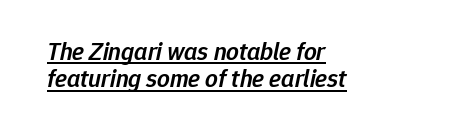
The image shows 25 px text type, italic (leaning right); set left-aligned, tight line spacing (1.1x), normal letter spacing, underlined.
